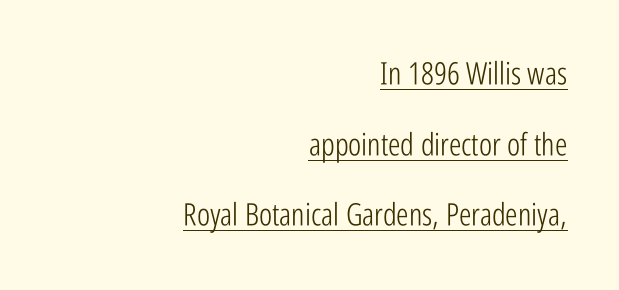
The image shows 31 px light, condensed sans-serif type, upright; set right-aligned, loose line spacing (2.28x), normal letter spacing, underlined; low stroke contrast and a medium x-height.
